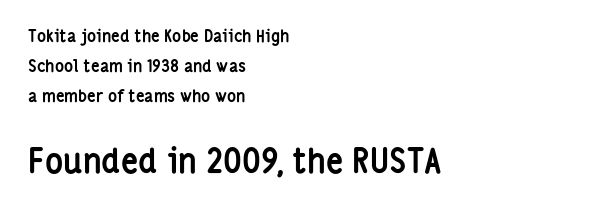
Q: Is the text bold? A: Yes.
Q: Is the text italic (slanted)? A: No, it is upright.
Q: Is the typeface a serif or a sans-serif typeface? A: Sans-serif.
Q: Is the text underlined? A: No.
Q: How is the paragraph aligned? A: Left-aligned.
Q: Is the spacing between letters normal or unusually wide? A: Normal.
Q: Which block of text is set in a larger size, the first (top) or the second (bottom)? A: The second (bottom) one.
Q: Width (condensed, normal, or wide)? A: Condensed.
Q: Stroke contrast? A: Low.
Q: x-height? A: Medium.
Q: Monospaced? A: No.
